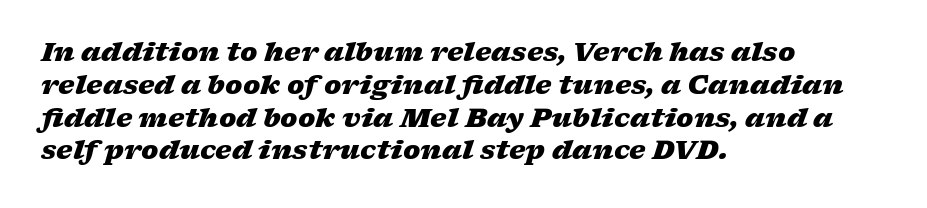
Short note: letters normally spaced. Compared with a centered layout, this one pins lines to the left instead. Is the type slanted? Yes — the strokes lean at a clear angle. If you measured baseline to baseline, you'd find a middling distance. The baseline area is clear.
